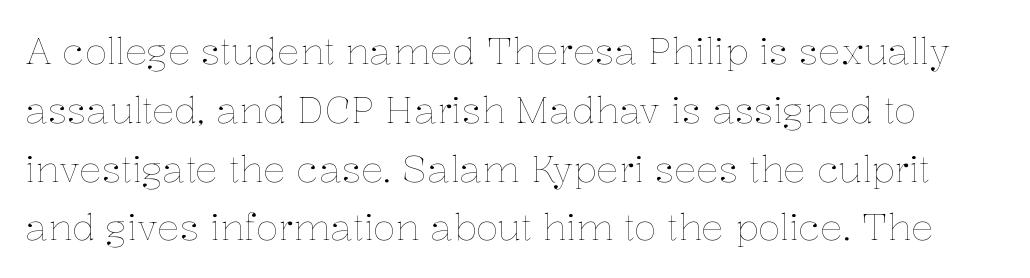
Spacing verdict: proportional, widths tailored to each character. No extra ink here — the face is not bold. Quick note: underline off. The lettering stays uniformly vertical, giving the passage a roman look.
